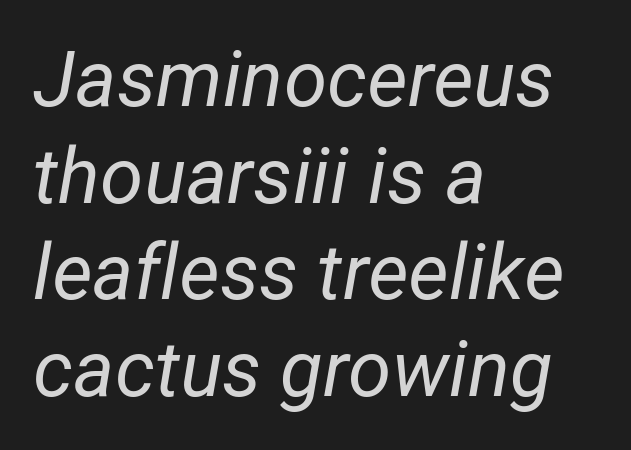
The tracking reads as untouched default to a designer's eye. Each line starts at the same left margin while the right side varies. You can tell it's italic because the verticals aren't actually vertical. Looks like regular typesetting: each glyph gets only the width it needs.
